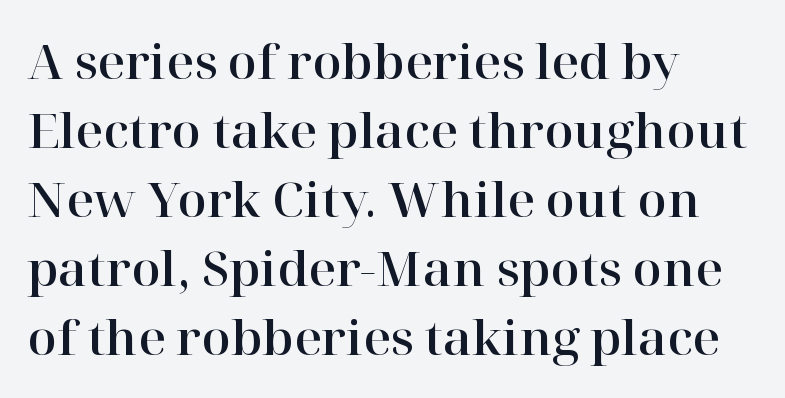
The image shows 48 px serif type, upright; set left-aligned, normal line spacing (1.44x), normal letter spacing, not underlined; high stroke contrast and a medium x-height.
